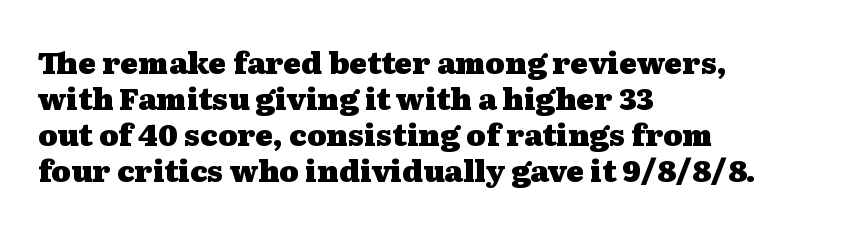
The zone under the glyphs is completely vacant. Designer's note — italics off, roman on. Observe the ordinary spacing: letters are neighbours, not strangers. The letters carry serifs — small finishing strokes at the ends of their stems. Think of a printed novel: that variable character pitch is what you see here. The rendering anchors every line to the left-hand side.
